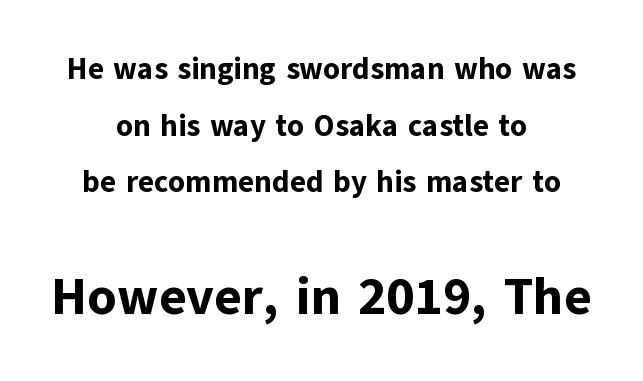
{"serif": "no", "italic": "no", "bold": "yes", "weight": "bold", "width": "normal", "stroke_contrast": "low", "x_height": "medium", "monospaced": "no", "underline": "no", "align": "center", "line_spacing_ratio": 1.89, "letter_spacing": "normal", "letter_spacing_em": 0.0, "larger_block": "second", "size_ratio": 1.73, "glyph_px": 52}
